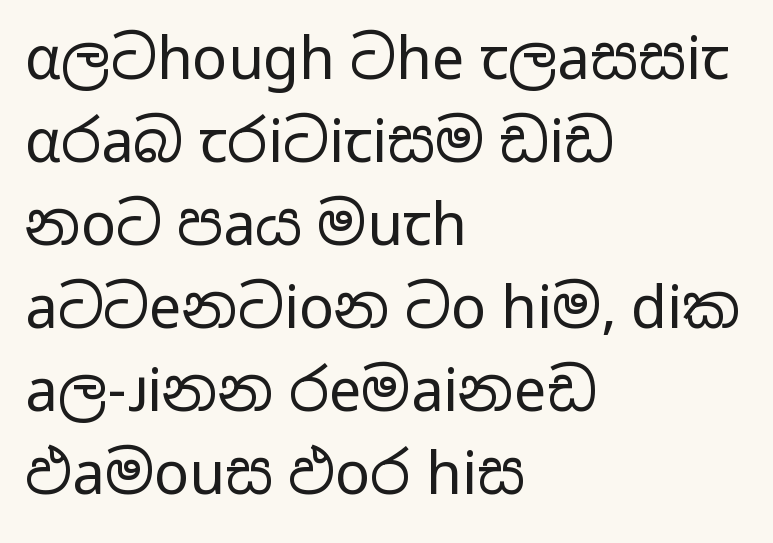
{"serif": "no", "italic": "no", "bold": "no", "weight": "regular", "width": "wide", "stroke_contrast": "low", "x_height": "medium", "monospaced": "no", "underline": "no", "align": "left", "line_spacing": "normal", "line_spacing_ratio": 1.43, "letter_spacing": "normal", "letter_spacing_em": 0.0, "glyph_px": 58}
